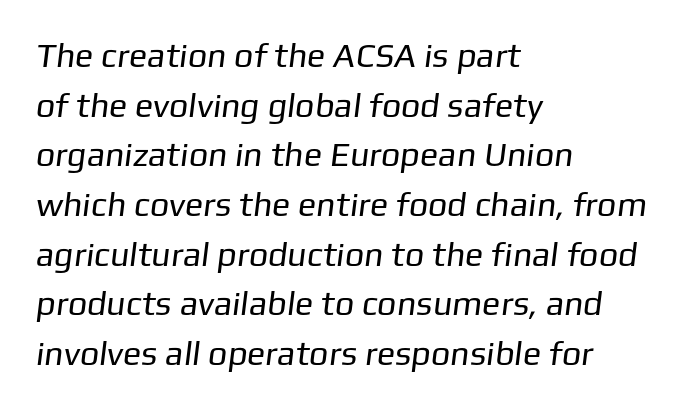
The image shows 34 px regular-weight sans-serif type; set left-aligned, normal line spacing (1.46x), normal letter spacing, not underlined; low stroke contrast and a medium x-height.
